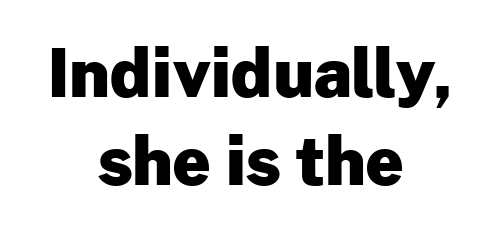
The strip under each line holds only bare page. Italic? Not at all — the glyphs are vertical. Observe the ordinary spacing: letters are neighbours, not strangers. In terms of letterform style, serifs are entirely absent.
